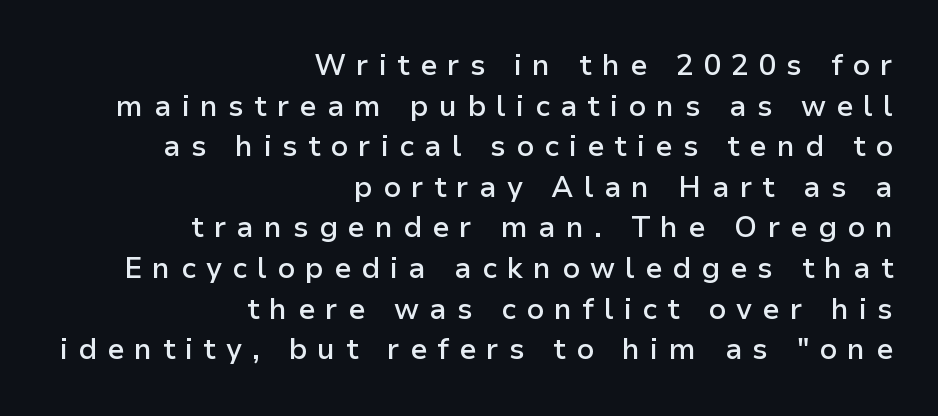
Heft: intermediate — a semibold. A typesetter would call this proportional, since set widths differ per character. A sans-serif font was chosen for this passage. Quick note: underline off. This block has exactly the height ordinary leading produces.
